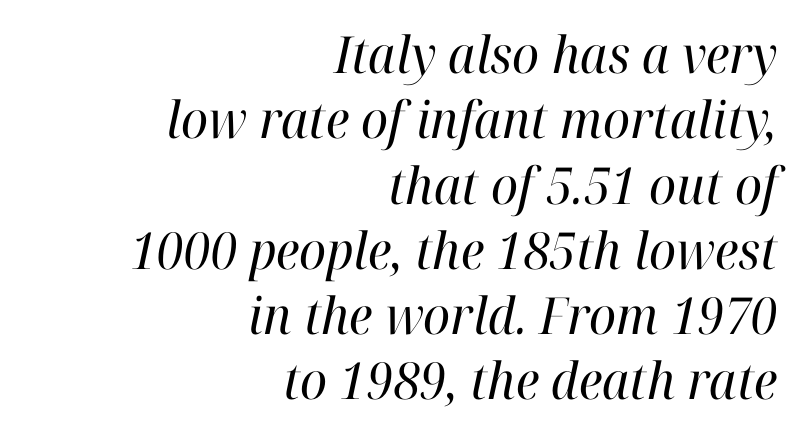
{"serif": "yes", "italic": "yes", "lean": "right", "slant_degrees": 12, "bold": "no", "weight": "regular", "width": "normal", "stroke_contrast": "high", "x_height": "medium", "monospaced": "no", "underline": "no", "align": "right", "line_spacing": "normal", "line_spacing_ratio": 1.28, "letter_spacing": "normal", "letter_spacing_em": 0.0, "glyph_px": 51}
